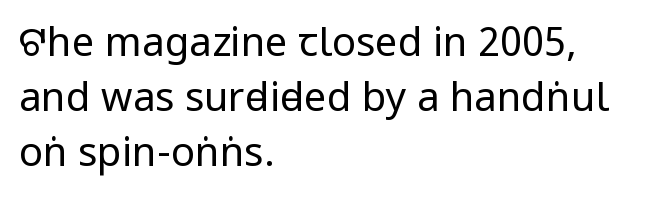
{"serif": "no", "italic": "no", "bold": "no", "weight": "regular", "width": "condensed", "stroke_contrast": "low", "underline": "no", "align": "left", "line_spacing": "normal", "line_spacing_ratio": 1.38, "letter_spacing": "normal", "letter_spacing_em": 0.0, "glyph_px": 40}
